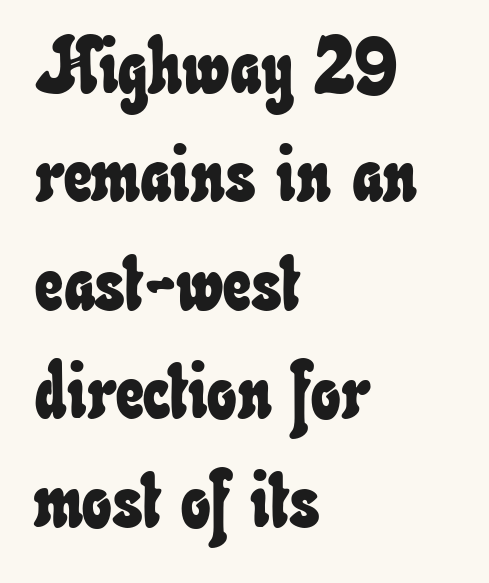
{"width": "condensed", "stroke_contrast": "low", "x_height": "small", "monospaced": "no", "underline": "no", "align": "left", "line_spacing": "normal", "line_spacing_ratio": 1.39, "letter_spacing": "normal", "letter_spacing_em": 0.0, "glyph_px": 78}
